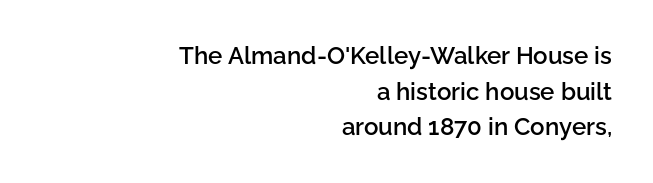
Vertical strokes here are truly vertical. Horizontal alignment here is rightward, an uncommon choice for prose. The glyphs are unaccompanied by any horizontal stroke below them. Set as a demibold, roughly 600 on the weight scale.
